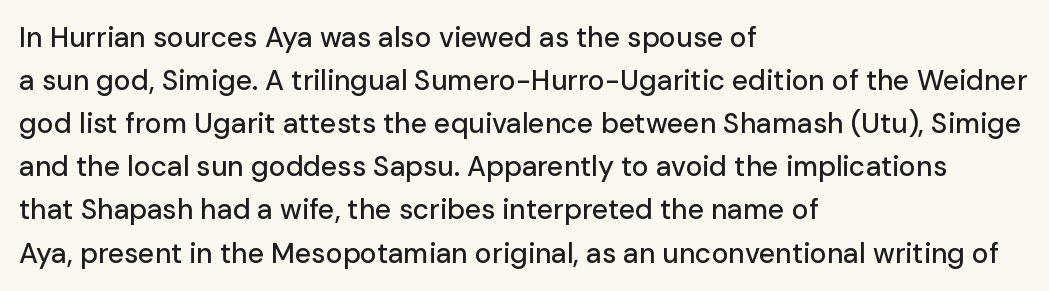
{"serif": "no", "italic": "no", "width": "normal", "stroke_contrast": "low", "x_height": "medium", "monospaced": "no", "underline": "no", "align": "left", "line_spacing": "normal", "line_spacing_ratio": 1.54, "letter_spacing": "normal", "letter_spacing_em": 0.0, "glyph_px": 28}
